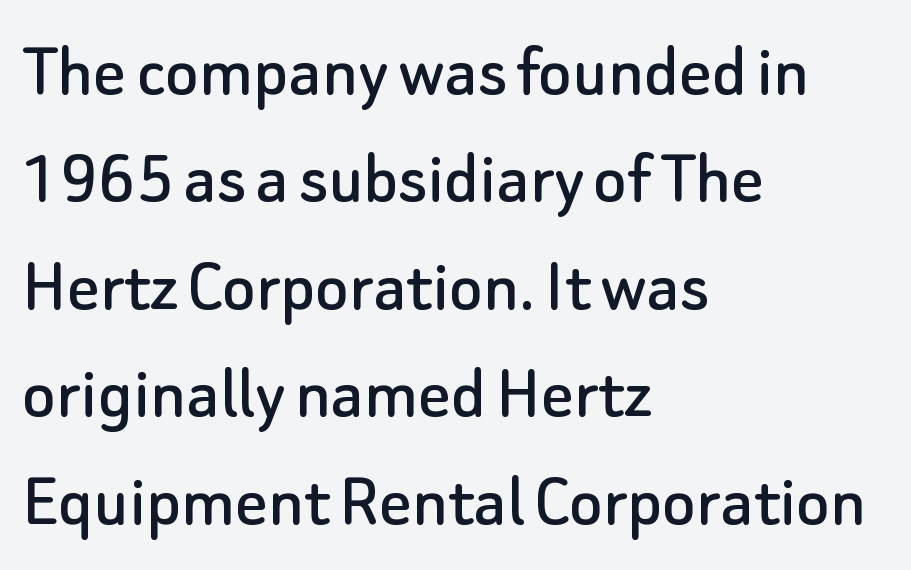
{"serif": "no", "italic": "no", "width": "normal", "stroke_contrast": "low", "x_height": "small", "monospaced": "no", "underline": "no", "align": "left", "line_spacing": "normal", "line_spacing_ratio": 1.36, "letter_spacing": "normal", "letter_spacing_em": 0.0, "glyph_px": 79}
